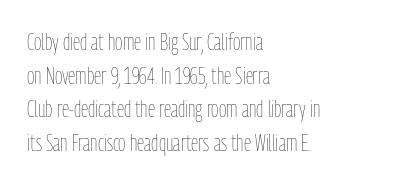
Q: Is the text bold? A: No.
Q: Is the text italic (slanted)? A: No, it is upright.
Q: Is the text underlined? A: No.
Q: How is the paragraph aligned? A: Left-aligned.
Q: Is the spacing between letters normal or unusually wide? A: Normal.
Q: Is the spacing between lines tight, normal or loose? A: Normal.
